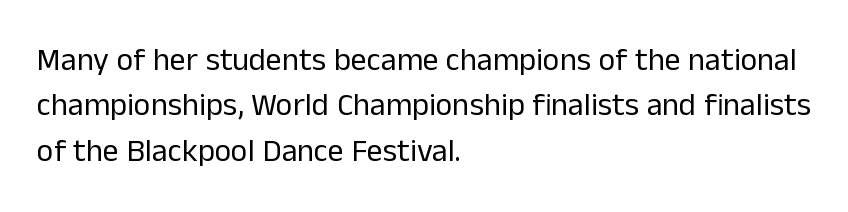
Q: Is the text bold? A: No.
Q: Is the text italic (slanted)? A: No, it is upright.
Q: Is the typeface a serif or a sans-serif typeface? A: Sans-serif.
Q: Is the text underlined? A: No.
Q: How is the paragraph aligned? A: Left-aligned.
Q: Is the spacing between letters normal or unusually wide? A: Normal.
Q: Is the spacing between lines tight, normal or loose? A: Normal.
Q: Width (condensed, normal, or wide)? A: Normal.
Q: Stroke contrast? A: Low.
Q: x-height? A: Medium.
Q: Monospaced? A: No.
